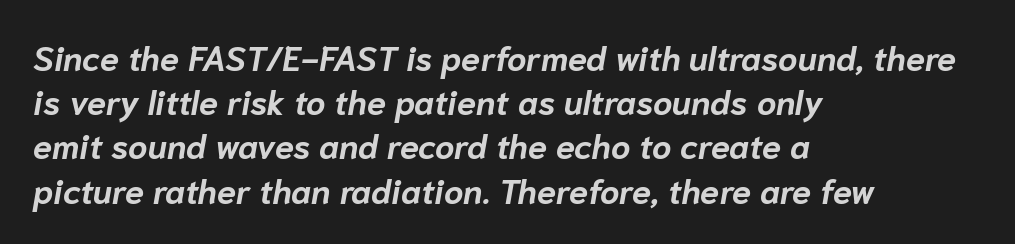
{"italic": "yes", "lean": "right", "slant_degrees": 10, "bold": "yes", "weight": "bold", "width": "normal", "stroke_contrast": "low", "x_height": "medium", "monospaced": "no", "underline": "no", "align": "left", "line_spacing": "normal", "line_spacing_ratio": 1.3, "letter_spacing": "normal", "letter_spacing_em": 0.0, "glyph_px": 34}
